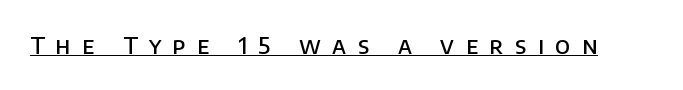
{"italic": "no", "bold": "semi", "underline": "yes", "letter_spacing": "wide", "letter_spacing_em": 0.5, "glyph_px": 23}
